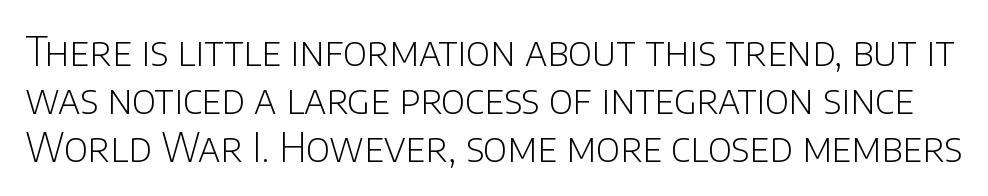
The image shows 39 px light sans-serif type, upright; set line spacing 1.23x, normal letter spacing, not underlined; low stroke contrast and a large x-height.
